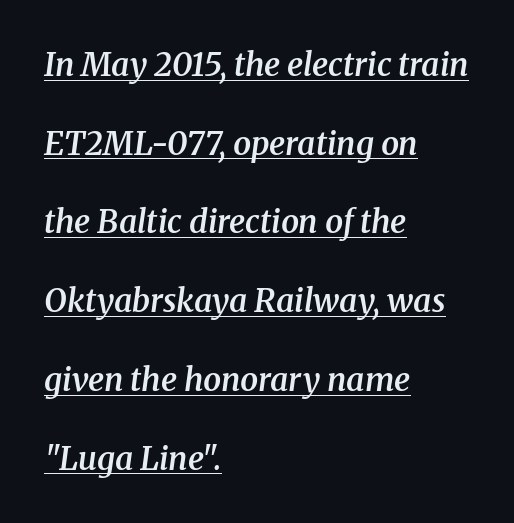
The image shows 32 px semibold serif type, italic (leaning right); set left-aligned, loose line spacing (2.46x), normal letter spacing, underlined; medium stroke contrast and a medium x-height.
